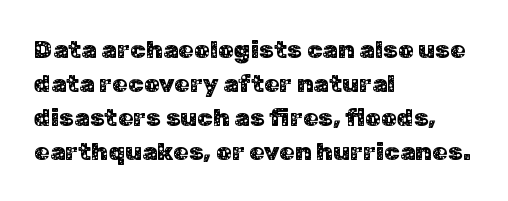
{"italic": "no", "underline": "no", "align": "left", "line_spacing": "normal", "line_spacing_ratio": 1.36, "letter_spacing": "normal", "letter_spacing_em": 0.0, "glyph_px": 25}
